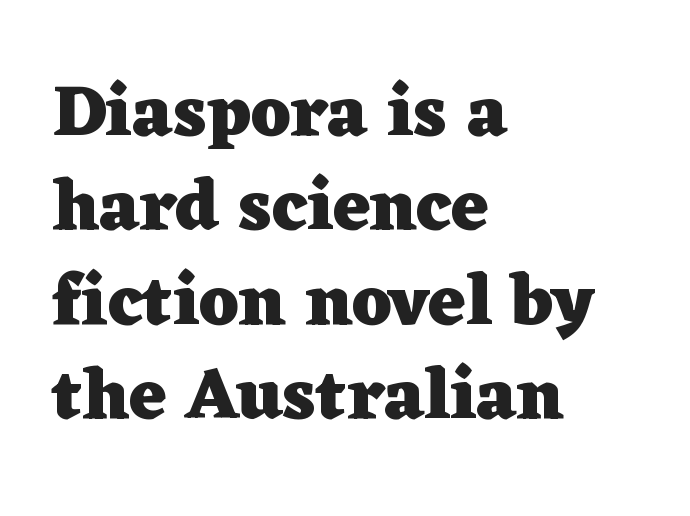
The rendering shows small feet on the letterforms — a serif design. Think of a printed novel: that variable character pitch is what you see here. Strokes here are thick enough to call this a true bold. Baseline-to-baseline distance is the conventional proportion of letter height. Do the letters lean? They stand straight. The glyphs are unaccompanied by any horizontal stroke below them.
